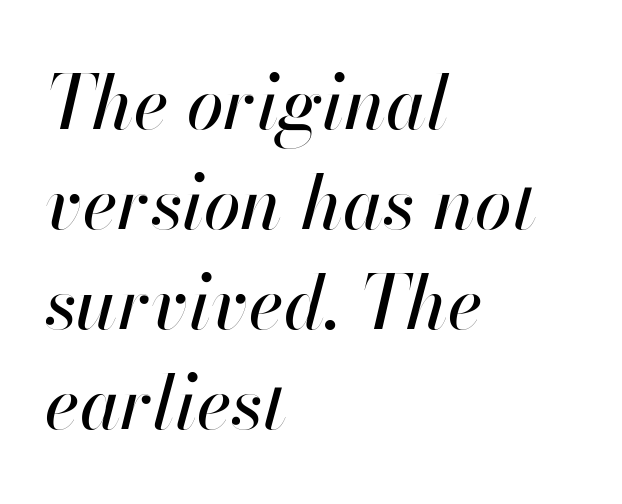
{"italic": "yes", "lean": "right", "slant_degrees": 13, "width": "normal", "stroke_contrast": "high", "x_height": "small", "monospaced": "no", "underline": "no", "align": "left", "line_spacing": "normal", "line_spacing_ratio": 1.35, "letter_spacing": "normal", "letter_spacing_em": 0.0, "glyph_px": 74}
